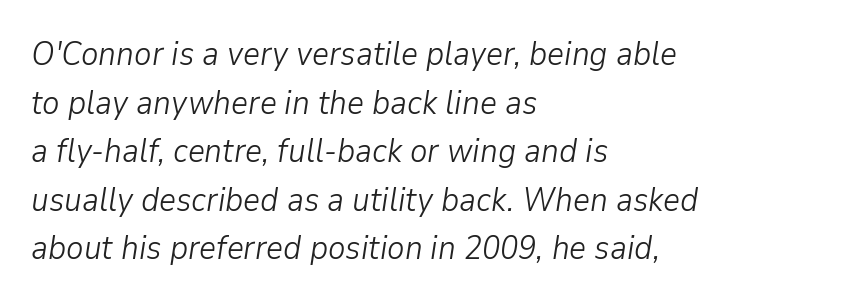
Italic? Definitely — the glyphs are oblique. The zone under the glyphs is completely vacant. There is no visible air inserted between adjacent glyphs. The face looks like a standard text weight, possibly lighter.
